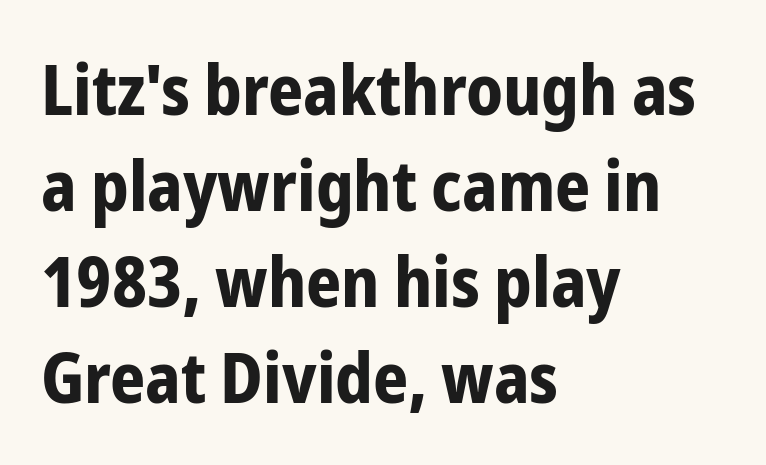
The image shows 69 px bold, condensed sans-serif type, upright; set left-aligned, normal line spacing (1.39x), normal letter spacing, not underlined; low stroke contrast and a medium x-height.
